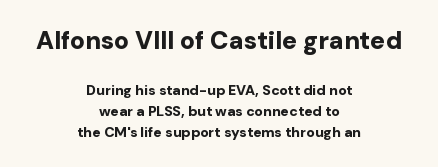
The image shows 25 px bold type, upright; set centered, normal line spacing (1.5x), normal letter spacing, not underlined; the first (top) block is 1.79x larger.
